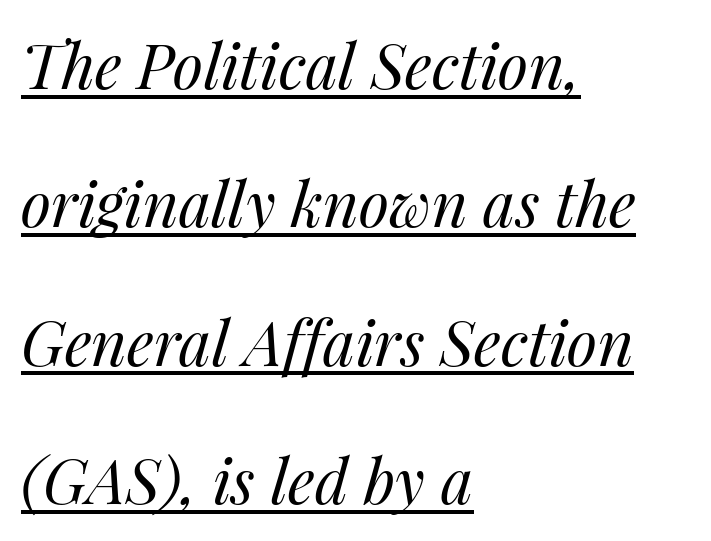
The image shows 62 px regular-weight type, italic (leaning right); set left-aligned, loose line spacing (2.23x), normal letter spacing, underlined; medium stroke contrast and a medium x-height.
